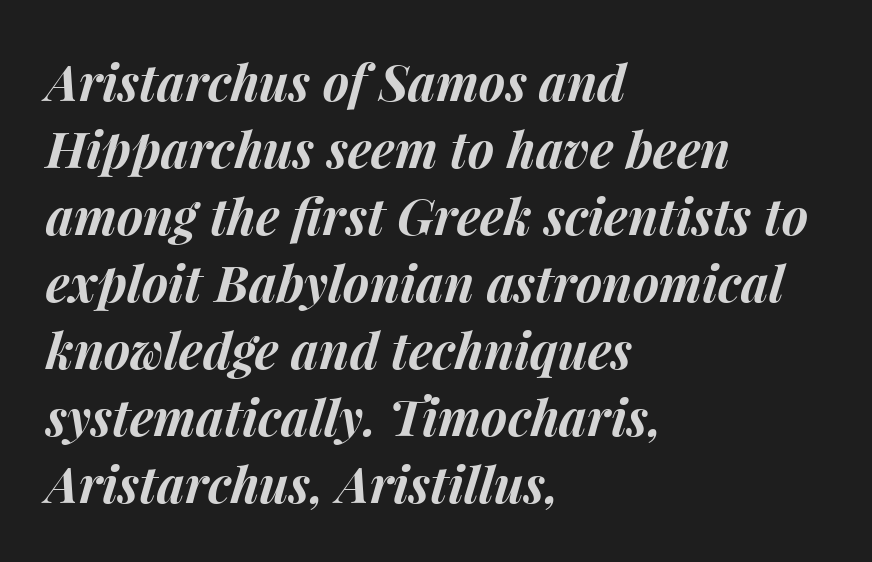
Q: Is the text bold? A: Yes.
Q: Is the text italic (slanted)? A: Yes, it leans right by about 15 degrees.
Q: Is the text underlined? A: No.
Q: How is the paragraph aligned? A: Left-aligned.
Q: Is the spacing between letters normal or unusually wide? A: Normal.
Q: Is the spacing between lines tight, normal or loose? A: Normal.
Q: Width (condensed, normal, or wide)? A: Normal.
Q: Stroke contrast? A: Medium.
Q: x-height? A: Medium.
Q: Monospaced? A: No.
